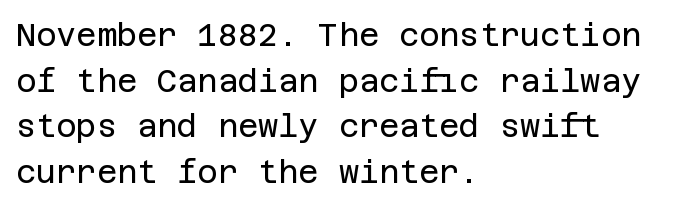
The image shows 31 px regular-weight sans-serif type, upright; set left-aligned, normal line spacing (1.47x), normal letter spacing, not underlined; low stroke contrast and a large x-height.
